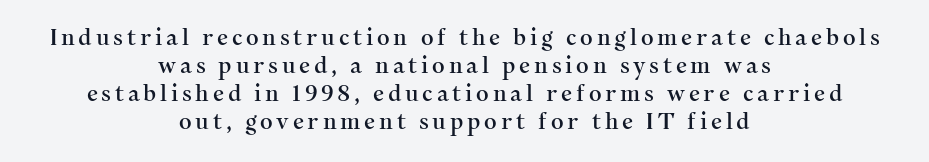
Q: Is the text italic (slanted)? A: No, it is upright.
Q: Is the text underlined? A: No.
Q: How is the paragraph aligned? A: Centered.
Q: Is the spacing between lines tight, normal or loose? A: Normal.
